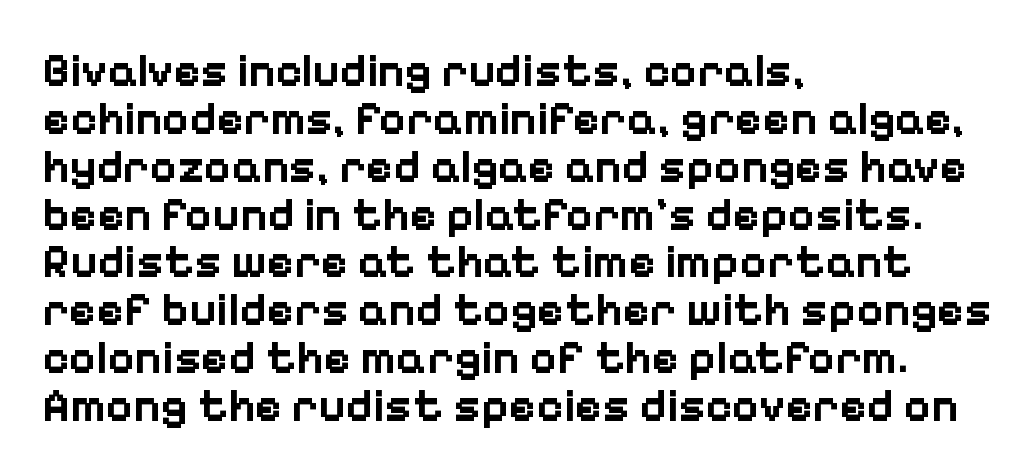
{"serif": "no", "italic": "no", "bold": "yes", "weight": "bold", "width": "normal", "stroke_contrast": "low", "x_height": "medium", "monospaced": "no", "underline": "no", "align": "left", "line_spacing": "tight", "line_spacing_ratio": 1.04, "letter_spacing": "normal", "letter_spacing_em": 0.0, "glyph_px": 46}
